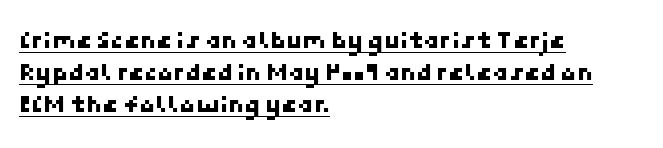
The image shows 26 px text type; set left-aligned, line spacing 1.23x, normal letter spacing, underlined.
